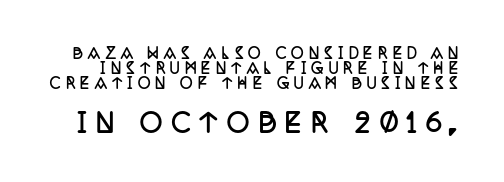
The line-height multiplier appears low, near solid setting. Larger block? The one below; the one above is distinctly smaller. Glyph-to-glyph distance is far greater than everyday printed text. The typography opts for an upright posture over an oblique one. The rendering uses a bold face; every stroke is thick and dark.
